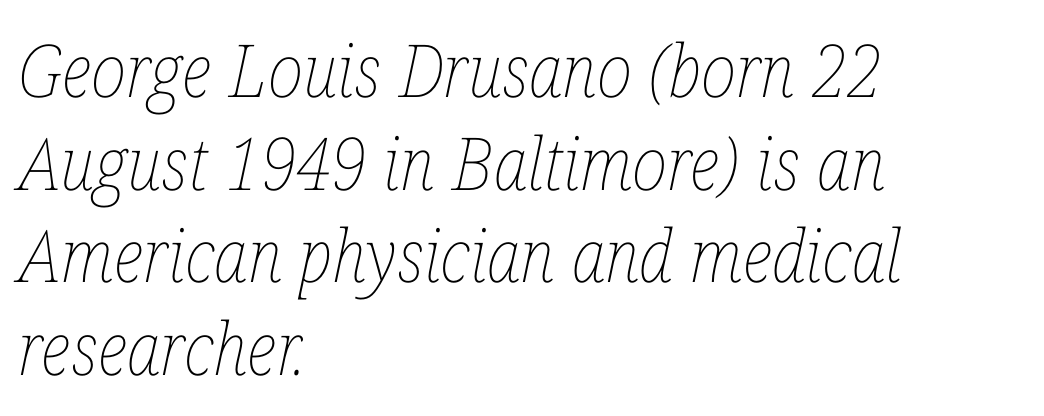
The image shows 73 px thin, condensed type, italic (leaning right); set left-aligned, normal line spacing (1.27x), normal letter spacing, not underlined; low stroke contrast and a medium x-height.
